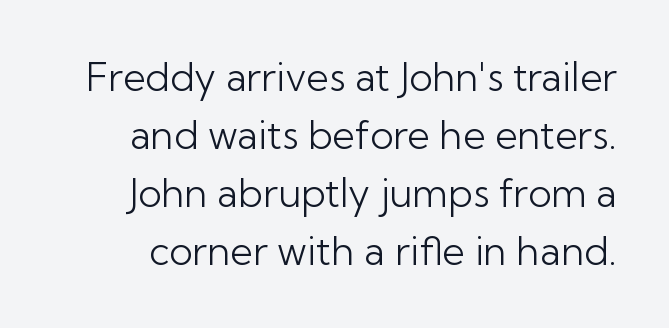
The letters look calm and open, with moderate or lighter stems. The face used here is rendered with its standard letterfit. Clear beneath every line of the passage. Are there feet on the stems? There aren't — it's a sans. In terms of leading, this rendering sits right in the middle. Note the varied advance widths — an 'i' is clearly narrower than an 'm'.
